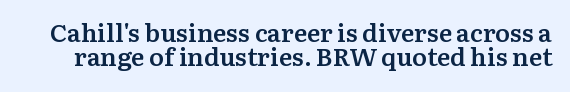
{"italic": "no", "bold": "semi", "underline": "no", "line_spacing": "tight", "line_spacing_ratio": 0.98, "letter_spacing": "normal", "letter_spacing_em": 0.0, "glyph_px": 25}
